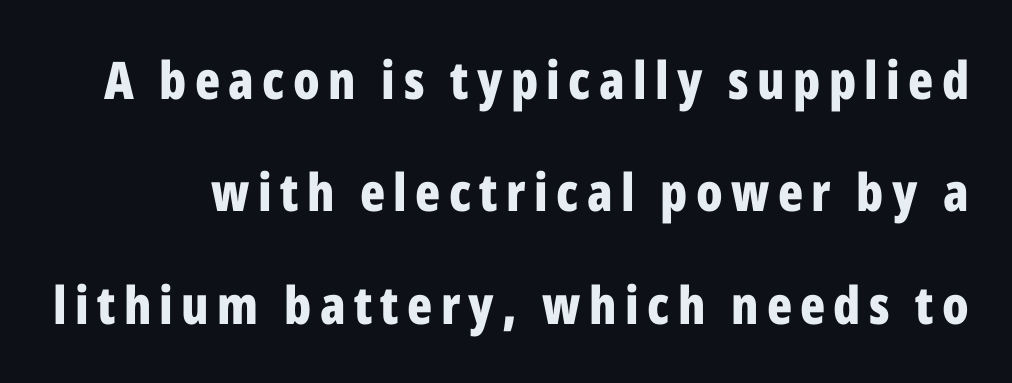
The image shows 52 px bold, condensed sans-serif type, upright; set loose line spacing (2.16x), not underlined; low stroke contrast and a medium x-height.
